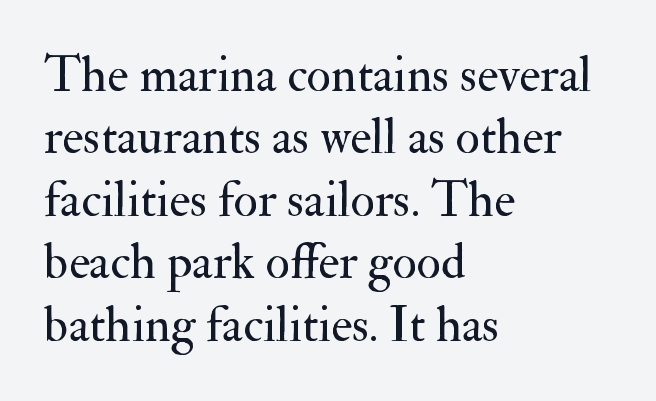
The image shows 50 px regular-weight serif type, upright; set left-aligned, normal line spacing (1.25x), normal letter spacing, not underlined; medium stroke contrast and a small x-height.
